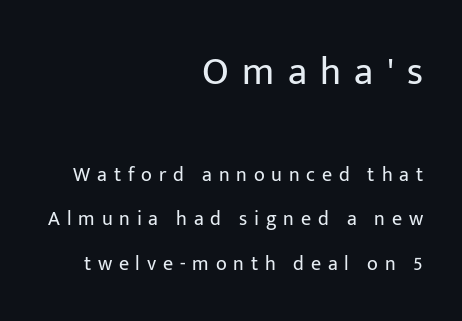
Unlike italic type, these characters show no tilt at all. Type without underlining. In CSS terms this would be text-align: right. The composition opens big and finishes small. The letters look calm and open, with moderate or lighter stems.
